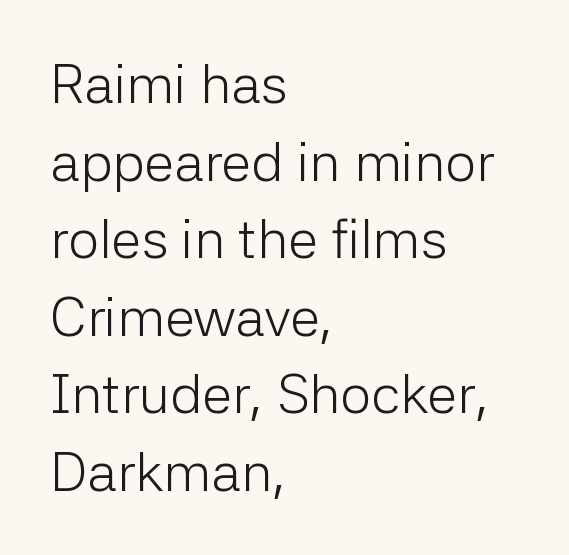
A quiet, ordinary-to-light weight characterises the typeface. Varying glyph widths throughout — classic text-font behaviour. The rendering keeps characters at their native spacing. Baseline-to-baseline distance is the conventional proportion of letter height.
